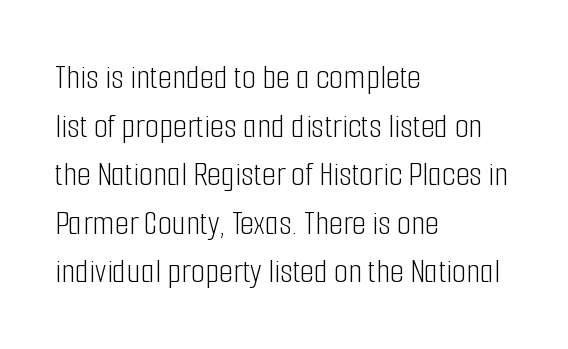
The rendering uses a moderate line-height, typical for paragraphs. You could not count columns in this text — the font is proportionally spaced. Is the stroke heavy? The answer is a plain regular-or-lighter. Layout note: lines flush left. Characters follow at the spacing the type designer built in. The space directly below the letters is spotless.
